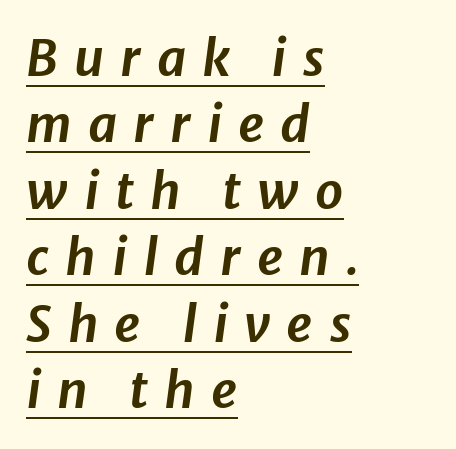
Varying glyph widths throughout — classic text-font behaviour. Honestly, the underline is the first thing you notice here. The text carries the slant typical of an italic or oblique font. Reading down the block, your eye returns to a fixed left position each line. What stands out about the letter spacing? Its width — letters are far apart. Does the leading feel generous? No, just average.
